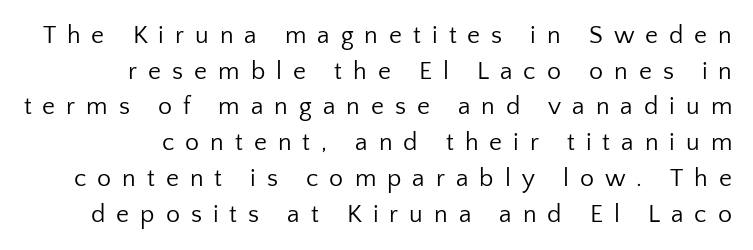
Tracking value appears strongly positive — letters spread wide. Decoration check: the copy has no underline. In terms of leading, this rendering sits right in the middle. Designer's note — italics off, roman on. These lines are set flush right with a ragged left edge. The letterforms sit at book weight or below.
